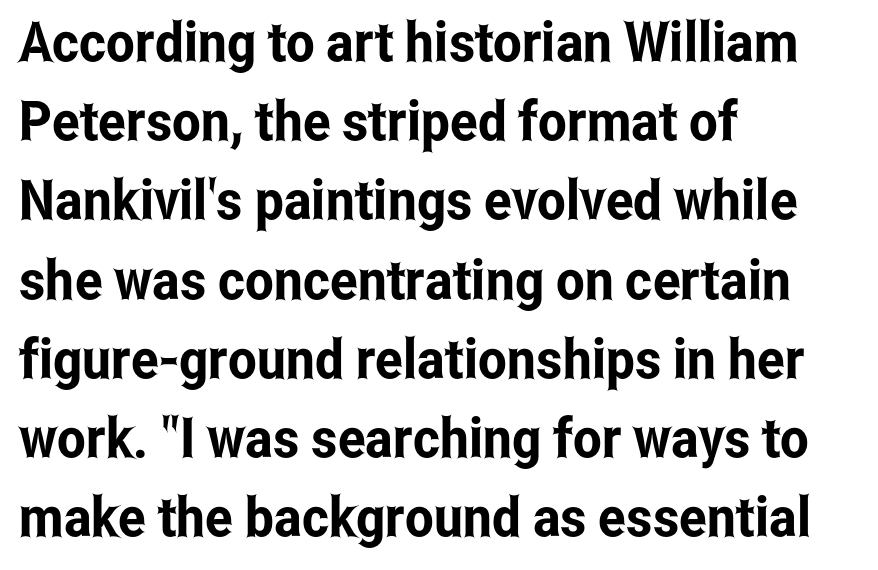
Beneath every word, the page is bare. Quick note: not italic, upright. The paragraph has a hard left edge and a soft right edge. Proportional: the letters do not fall into vertical columns. The rows are spaced the way most documents space them.
